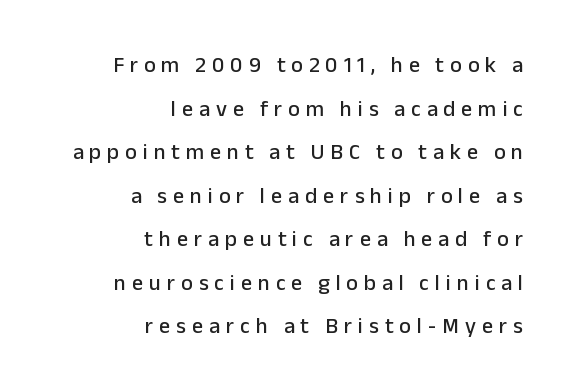
The image shows 22 px text type, upright; set right-aligned, loose line spacing (1.98x), unusually wide letter spacing (+0.27 em), not underlined.
